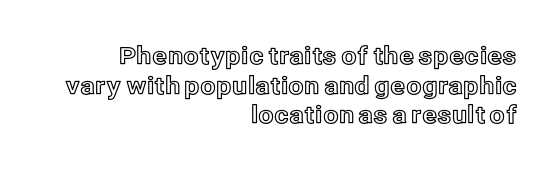
Q: Is the text italic (slanted)? A: No, it is upright.
Q: Is the text underlined? A: No.
Q: How is the paragraph aligned? A: Right-aligned.
Q: Is the spacing between letters normal or unusually wide? A: Normal.
